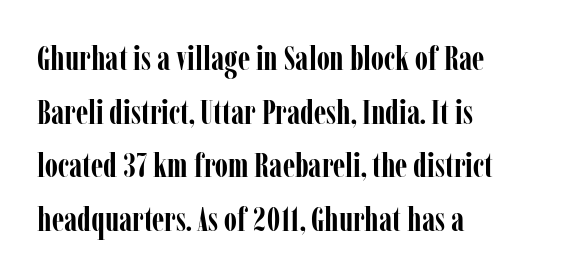
The passage shown has conventional tracking throughout. Casual observation: everything's shoved over to the left. Notice how descenders clear the ascenders below comfortably — that's standard leading. The rendering uses natural spacing where letterforms have individual widths. The words here are not underlined. The sample has been set heavy, in full bold.
